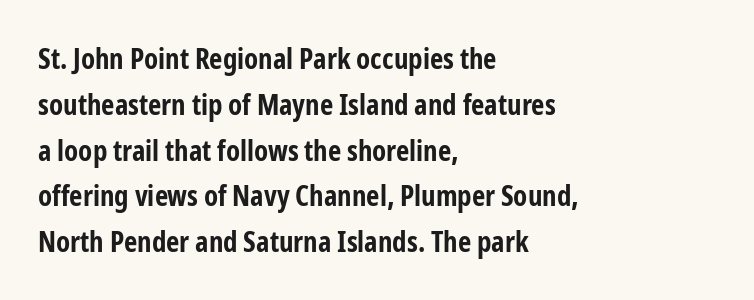
What kind of face is this? One without serifs — a sans. Bare-footed words on every line. I'd describe the lettering as bold — thick and assertive. Normally led — the rows are evenly, conventionally spaced. This sample has the flowing, uneven cadence of proportional lettering.
